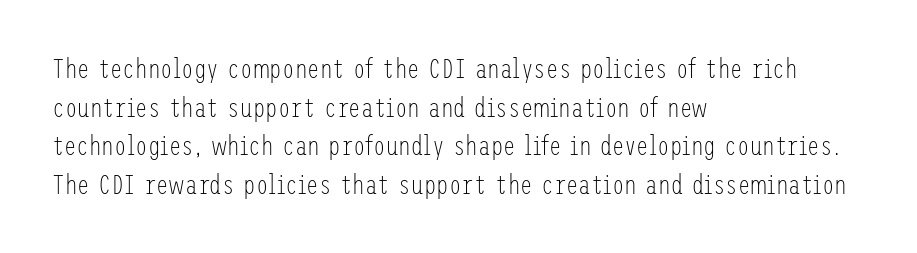
{"serif": "no", "italic": "no", "bold": "no", "weight": "light", "width": "condensed", "stroke_contrast": "low", "x_height": "medium", "underline": "no", "align": "left", "line_spacing": "normal", "line_spacing_ratio": 1.38, "letter_spacing": "normal", "letter_spacing_em": 0.0, "glyph_px": 28}
